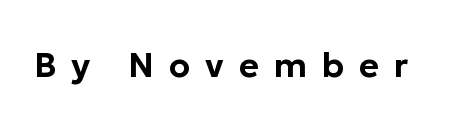
The image shows 34 px sans-serif type, upright; set unusually wide letter spacing (+0.44 em), not underlined; low stroke contrast and a medium x-height.
